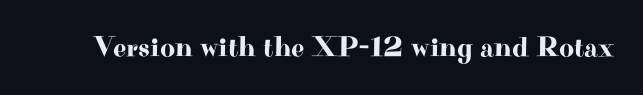
The image shows 29 px wide serif type, upright; set normal letter spacing, not underlined; high stroke contrast and a small x-height.
